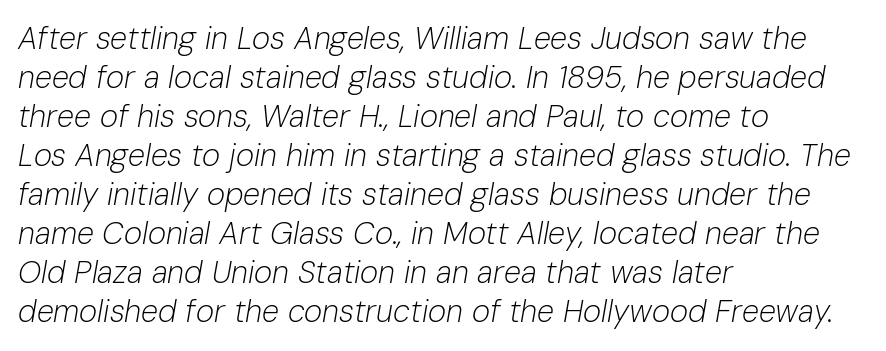
Q: Is the text bold? A: No.
Q: Is the text italic (slanted)? A: Yes, it leans right by about 10 degrees.
Q: Is the text underlined? A: No.
Q: How is the paragraph aligned? A: Left-aligned.
Q: Is the spacing between letters normal or unusually wide? A: Normal.
Q: Is the spacing between lines tight, normal or loose? A: Normal.
Q: Width (condensed, normal, or wide)? A: Normal.
Q: Stroke contrast? A: Low.
Q: x-height? A: Medium.
Q: Monospaced? A: No.
